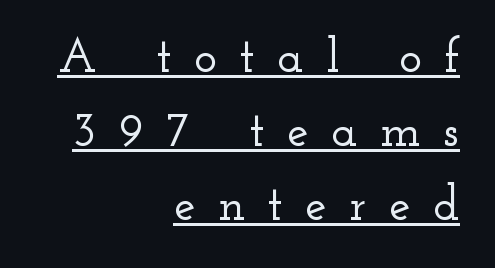
The image shows 48 px wide serif type, upright; set right-aligned, normal line spacing (1.54x), unusually wide letter spacing (+0.47 em), underlined; low stroke contrast and a small x-height.
